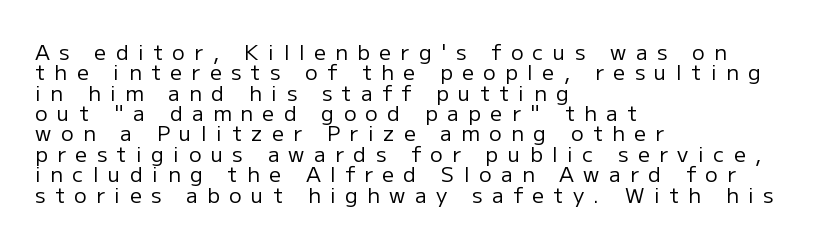
The image shows 21 px text type, upright; set left-aligned, tight line spacing (0.97x), unusually wide letter spacing (+0.45 em), not underlined.
